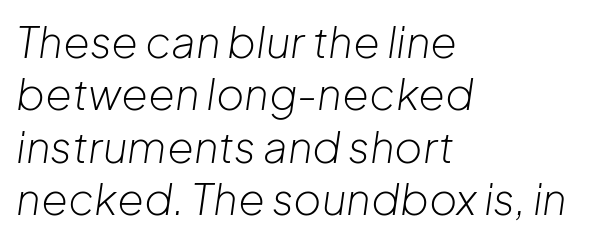
Q: Is the text bold? A: No.
Q: Is the text italic (slanted)? A: Yes, it leans right by about 8 degrees.
Q: Is the text underlined? A: No.
Q: How is the paragraph aligned? A: Left-aligned.
Q: Is the spacing between letters normal or unusually wide? A: Normal.
Q: Width (condensed, normal, or wide)? A: Normal.
Q: Stroke contrast? A: Low.
Q: x-height? A: Medium.
Q: Monospaced? A: No.
